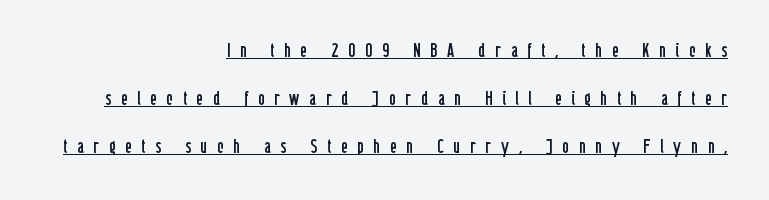
{"italic": "no", "bold": "no", "underline": "yes", "align": "right", "line_spacing": "loose", "line_spacing_ratio": 2.4, "letter_spacing": "wide", "letter_spacing_em": 0.49, "glyph_px": 20}
